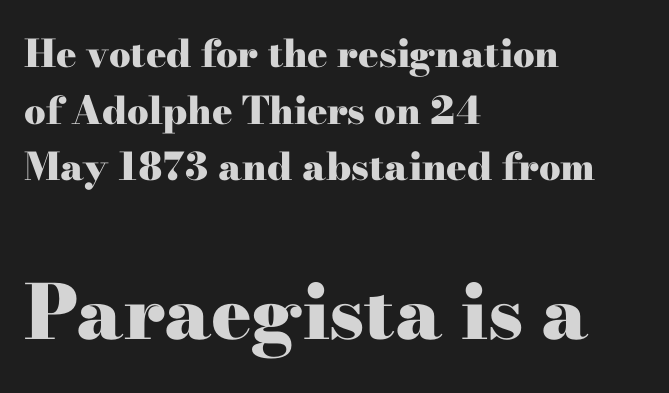
Q: Is the text bold? A: Yes.
Q: Is the text italic (slanted)? A: No, it is upright.
Q: Is the typeface a serif or a sans-serif typeface? A: Serif.
Q: Is the text underlined? A: No.
Q: How is the paragraph aligned? A: Left-aligned.
Q: Is the spacing between letters normal or unusually wide? A: Normal.
Q: Is the spacing between lines tight, normal or loose? A: Normal.
Q: Which block of text is set in a larger size, the first (top) or the second (bottom)? A: The second (bottom) one.
Q: Width (condensed, normal, or wide)? A: Wide.
Q: Stroke contrast? A: High.
Q: x-height? A: Small.
Q: Monospaced? A: No.
